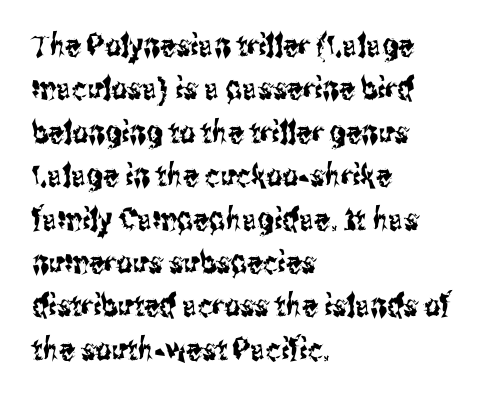
To sum up the face: it is a sans, with no serifs. Anything drawn beneath the words? Only blank space. If you measured baseline to baseline, you'd find a middling distance. Typeset ragged right — the left edge is the straight one. The axis of the letterforms is exactly vertical.
